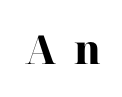
Q: Is the text bold? A: Yes.
Q: Is the text italic (slanted)? A: No, it is upright.
Q: Is the typeface a serif or a sans-serif typeface? A: Serif.
Q: Is the text underlined? A: No.
Q: Is the spacing between letters normal or unusually wide? A: Unusually wide.
Q: Width (condensed, normal, or wide)? A: Normal.
Q: Stroke contrast? A: High.
Q: x-height? A: Medium.
Q: Monospaced? A: No.
